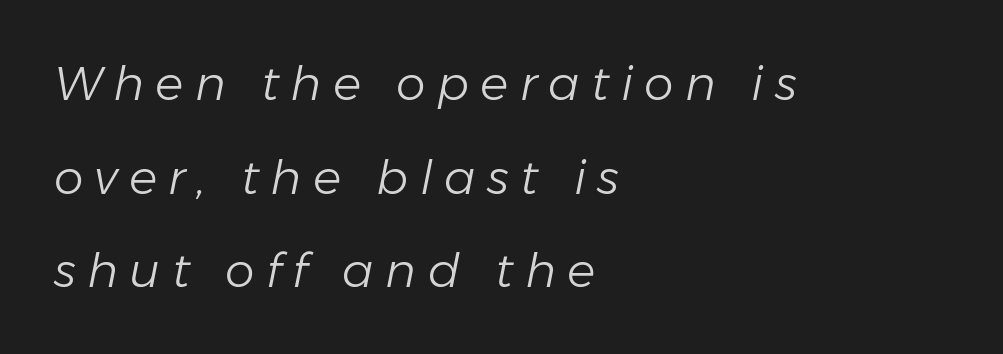
Looking at the ascenders, they clearly lean. Alignment: flush left. Note the varied advance widths — an 'i' is clearly narrower than an 'm'. A bare baseline throughout the passage. The designer dialed line spacing up above the default.
